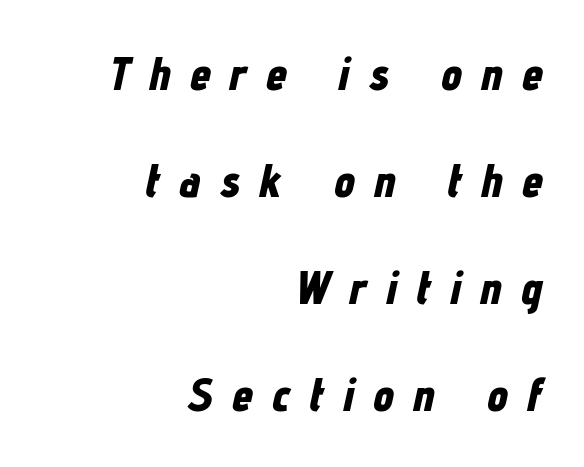
{"italic": "yes", "lean": "right", "slant_degrees": 12, "bold": "yes", "weight": "bold", "width": "condensed", "stroke_contrast": "low", "x_height": "medium", "monospaced": "no", "underline": "no", "align": "right", "line_spacing": "loose", "line_spacing_ratio": 2.28, "letter_spacing": "wide", "letter_spacing_em": 0.41, "glyph_px": 47}
